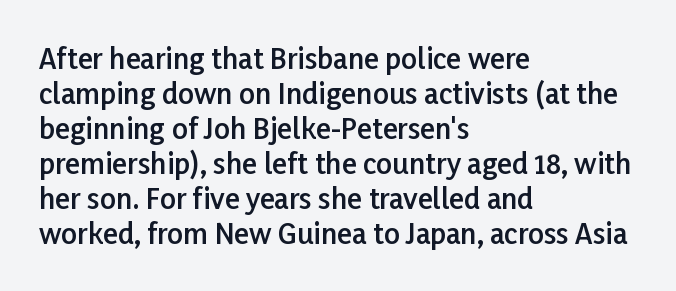
{"serif": "no", "italic": "no", "bold": "semi", "weight": "semibold", "width": "normal", "stroke_contrast": "low", "x_height": "medium", "monospaced": "no", "underline": "no", "align": "left", "line_spacing": "normal", "line_spacing_ratio": 1.25, "letter_spacing": "normal", "letter_spacing_em": 0.0, "glyph_px": 28}
